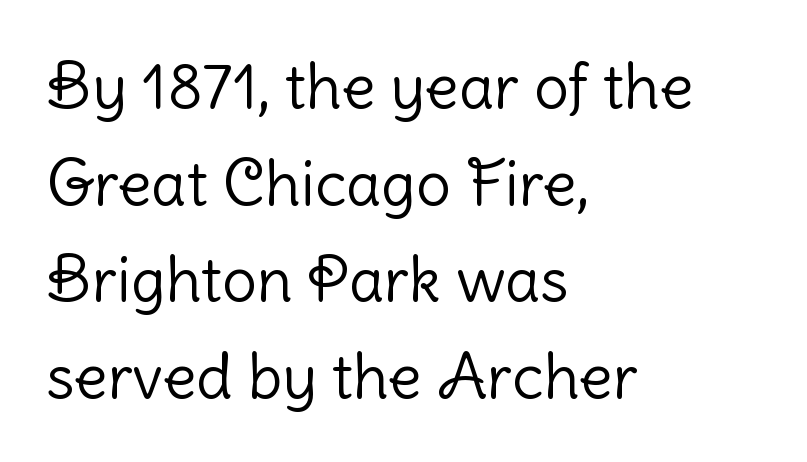
Q: Is the text bold? A: No.
Q: Is the text italic (slanted)? A: No, it is upright.
Q: Is the typeface a serif or a sans-serif typeface? A: Sans-serif.
Q: Is the text underlined? A: No.
Q: How is the paragraph aligned? A: Left-aligned.
Q: Is the spacing between letters normal or unusually wide? A: Normal.
Q: Is the spacing between lines tight, normal or loose? A: Normal.
Q: Width (condensed, normal, or wide)? A: Normal.
Q: Stroke contrast? A: Low.
Q: x-height? A: Medium.
Q: Monospaced? A: No.
